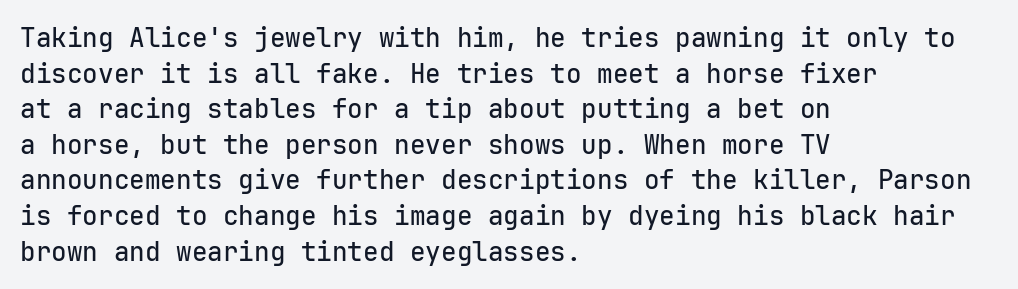
Compared with a centered layout, this one pins lines to the left instead. These lines were composed using upright roman letters. The type is set solid horizontally, with unmodified tracking. Vertical spacing — default. A bare baseline throughout the passage.
